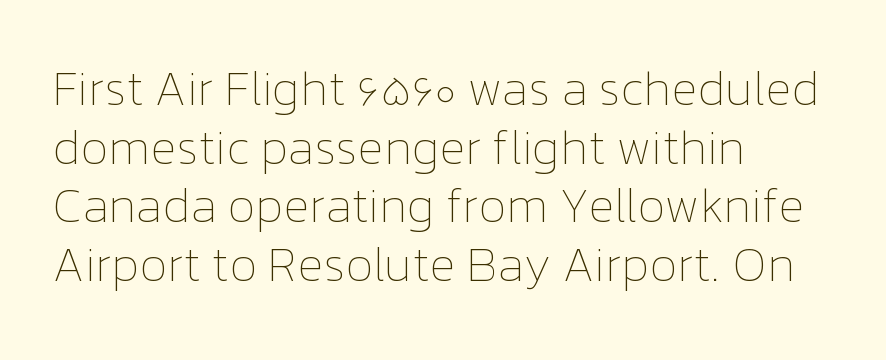
{"italic": "no", "bold": "no", "weight": "thin", "width": "normal", "stroke_contrast": "low", "x_height": "medium", "monospaced": "no", "underline": "no", "align": "left", "line_spacing_ratio": 1.22, "letter_spacing": "normal", "letter_spacing_em": 0.0, "glyph_px": 48}
